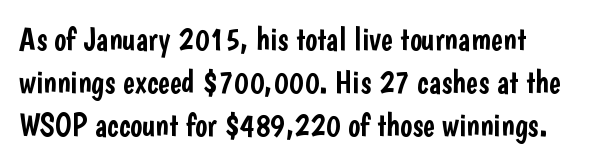
The image shows 32 px condensed sans-serif type, upright; set normal line spacing (1.35x), normal letter spacing, not underlined; low stroke contrast and a medium x-height.
